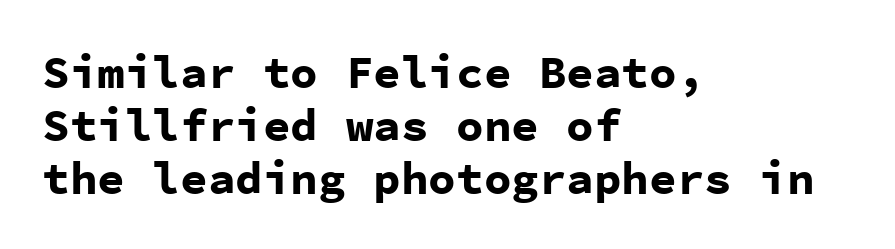
Q: Is the text bold? A: Yes.
Q: Is the text italic (slanted)? A: No, it is upright.
Q: Is the typeface a serif or a sans-serif typeface? A: Sans-serif.
Q: Is the text underlined? A: No.
Q: How is the paragraph aligned? A: Left-aligned.
Q: Is the spacing between letters normal or unusually wide? A: Normal.
Q: Is the spacing between lines tight, normal or loose? A: Tight.
Q: Width (condensed, normal, or wide)? A: Normal.
Q: Stroke contrast? A: Low.
Q: x-height? A: Medium.
Q: Monospaced? A: Yes.
